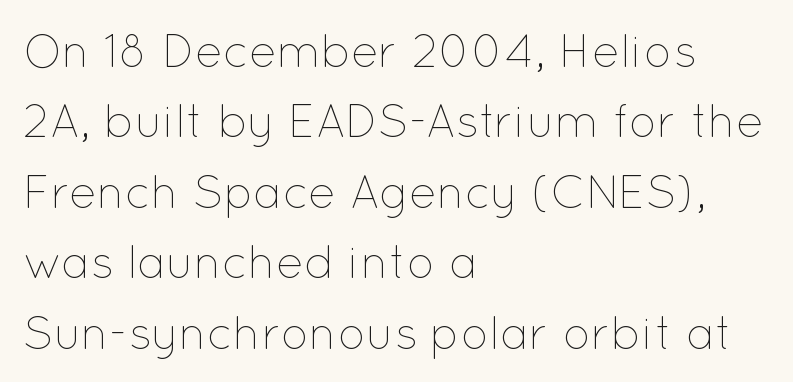
The typesetting does not lean heavy: it is not bold. When letters stand straight like this, we call the style roman or upright. Between one letter and the next there's only the usual sliver of space. Varying glyph widths throughout — classic text-font behaviour. Line spacing here is normal. A classic flush-left, rag-right setting is used for this passage.
